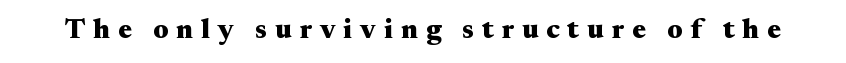
{"serif": "yes", "italic": "no", "bold": "yes", "weight": "heavy", "width": "wide", "stroke_contrast": "medium", "x_height": "small", "monospaced": "no", "underline": "no", "letter_spacing": "wide", "letter_spacing_em": 0.28, "glyph_px": 28}
